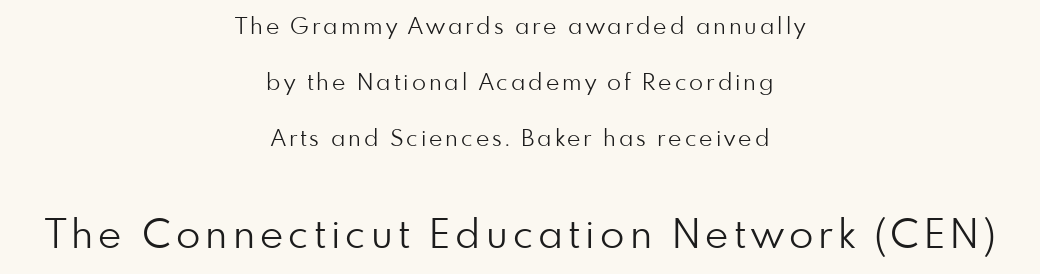
The designer dialed line spacing up above the default. Posture: vertical. Spacing verdict: proportional, widths tailored to each character. The passage shown is not bold in any degree.
